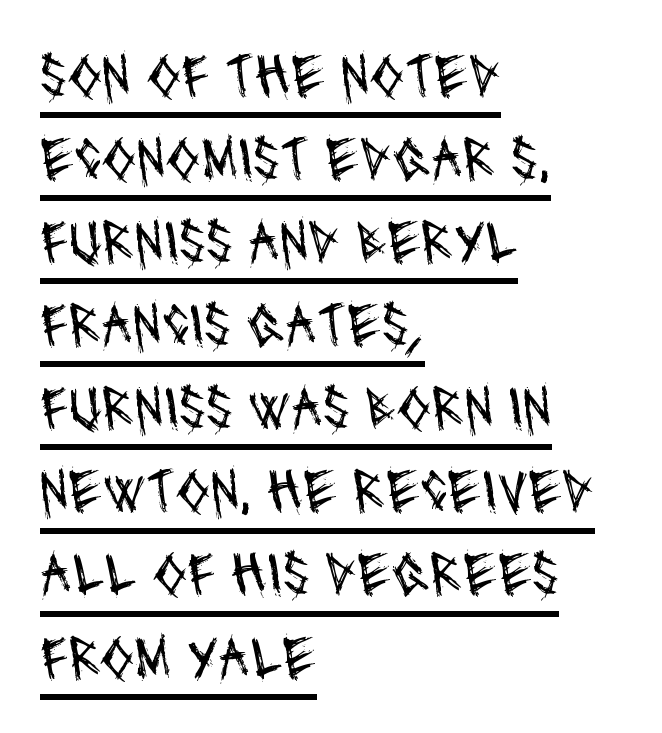
Q: Is the text bold? A: No.
Q: Is the typeface a serif or a sans-serif typeface? A: Sans-serif.
Q: Is the text underlined? A: Yes.
Q: How is the paragraph aligned? A: Left-aligned.
Q: Is the spacing between letters normal or unusually wide? A: Normal.
Q: Is the spacing between lines tight, normal or loose? A: Normal.
Q: Width (condensed, normal, or wide)? A: Condensed.
Q: Stroke contrast? A: Medium.
Q: x-height? A: Large.
Q: Monospaced? A: No.
